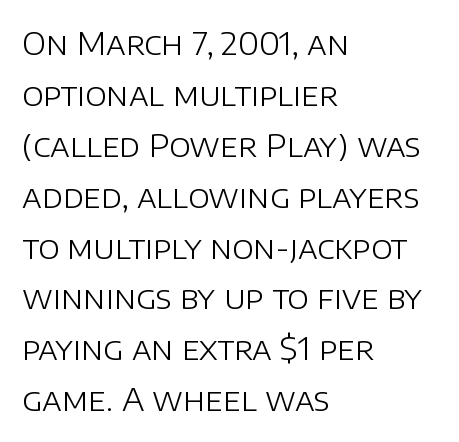
{"serif": "no", "italic": "no", "bold": "no", "weight": "light", "width": "normal", "stroke_contrast": "low", "x_height": "large", "monospaced": "no", "underline": "no", "align": "left", "line_spacing": "normal", "line_spacing_ratio": 1.59, "letter_spacing": "normal", "letter_spacing_em": 0.0, "glyph_px": 32}
